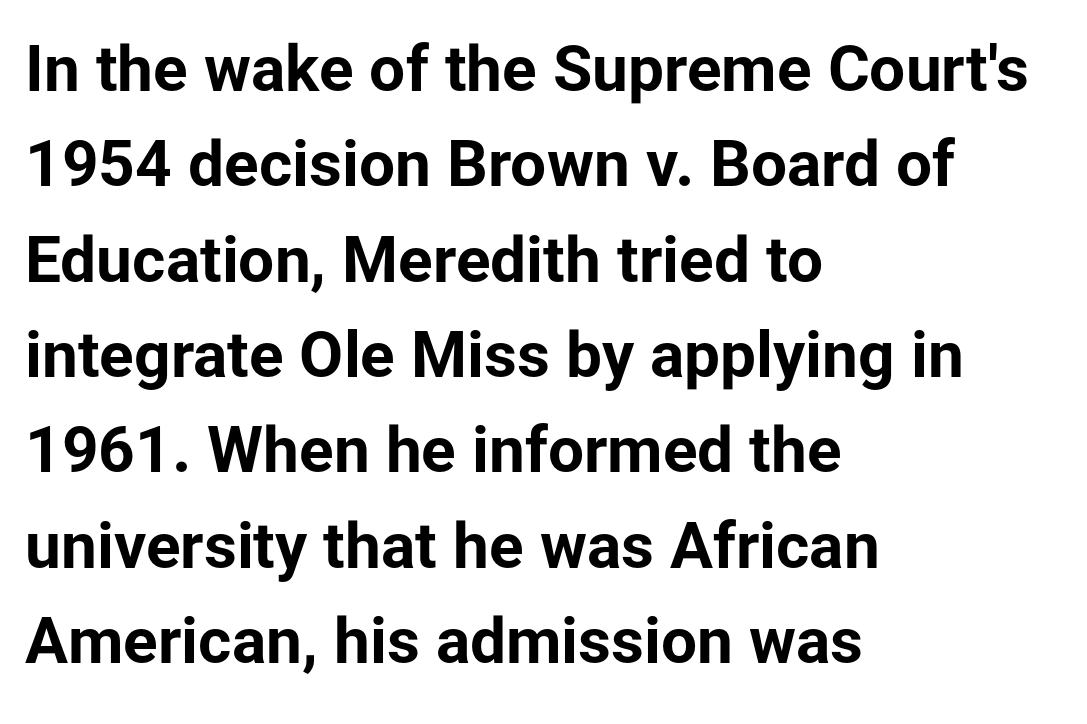
{"serif": "no", "italic": "no", "bold": "yes", "weight": "bold", "width": "normal", "stroke_contrast": "low", "x_height": "medium", "monospaced": "no", "underline": "no", "align": "left", "line_spacing": "normal", "line_spacing_ratio": 1.49, "letter_spacing": "normal", "letter_spacing_em": 0.0, "glyph_px": 64}
